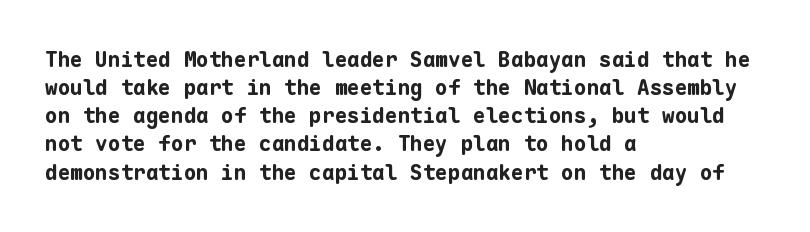
Q: Is the text bold? A: Yes.
Q: Is the text italic (slanted)? A: No, it is upright.
Q: Is the text underlined? A: No.
Q: How is the paragraph aligned? A: Left-aligned.
Q: Is the spacing between letters normal or unusually wide? A: Normal.
Q: Is the spacing between lines tight, normal or loose? A: Normal.
